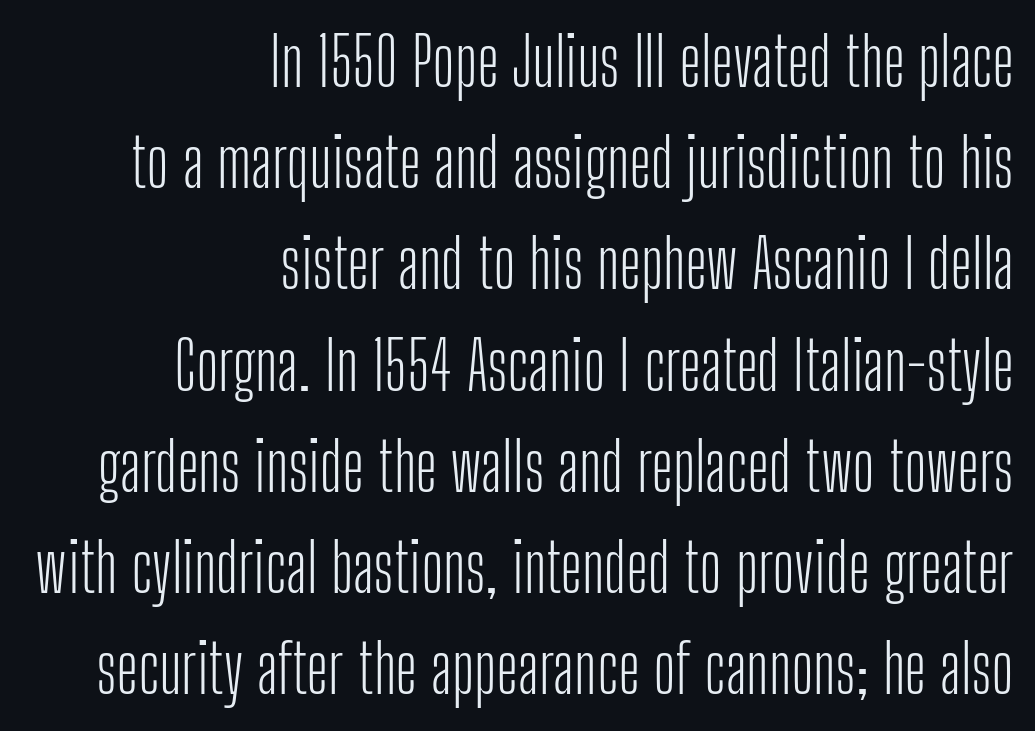
Type without underlining. If you drew a line through each stem, it would be perfectly vertical. The passage is arranged like a letterhead date or caption credit — flush right. The horizontal fit of the characters is conventional and even.
